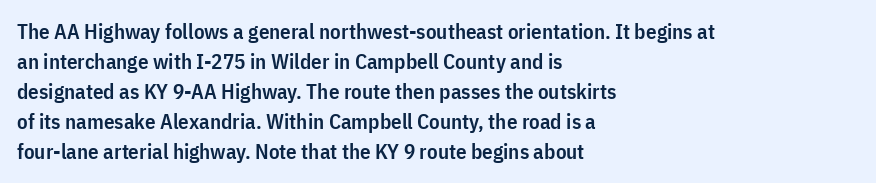
{"italic": "no", "bold": "semi", "underline": "no", "align": "left", "line_spacing": "normal", "line_spacing_ratio": 1.43, "letter_spacing": "normal", "letter_spacing_em": 0.0, "glyph_px": 21}
